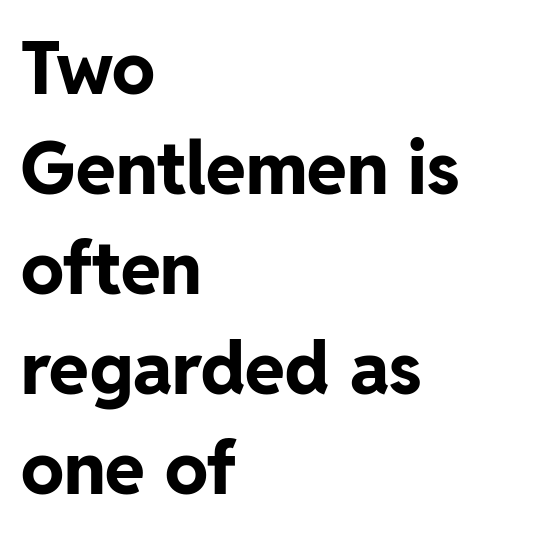
Q: Is the text bold? A: Yes.
Q: Is the text italic (slanted)? A: No, it is upright.
Q: Is the typeface a serif or a sans-serif typeface? A: Sans-serif.
Q: Is the text underlined? A: No.
Q: How is the paragraph aligned? A: Left-aligned.
Q: Is the spacing between letters normal or unusually wide? A: Normal.
Q: Is the spacing between lines tight, normal or loose? A: Normal.
Q: Width (condensed, normal, or wide)? A: Normal.
Q: Stroke contrast? A: Low.
Q: x-height? A: Medium.
Q: Monospaced? A: No.
